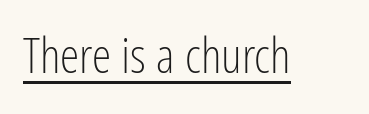
Serif or sans? Sans — the stroke terminals are bare. Is there any slant? The stems are plumb. Glyph-to-glyph distance matches everyday printed text. Letters have the restrained weight of plain body copy at most. A typesetter would call this proportional, since set widths differ per character.
